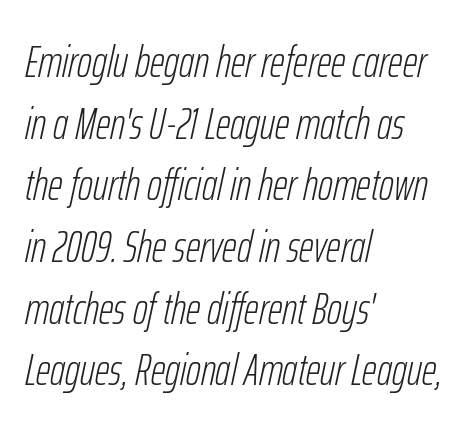
You could not count columns in this text — the font is proportionally spaced. The lines are quadded left. Check the space under the baseline: it is left empty. Is the letter spacing exaggerated? No — it looks like the ordinary default.
